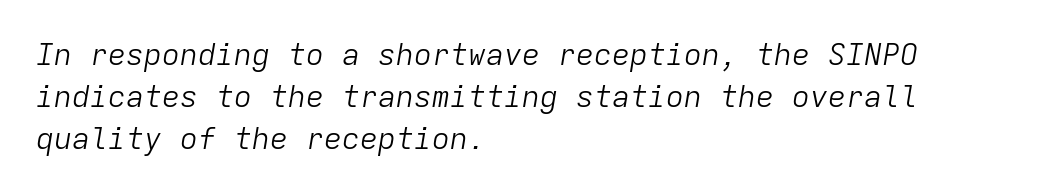
Q: Is the text bold? A: No.
Q: Is the text italic (slanted)? A: Yes, it leans right by about 9 degrees.
Q: Is the text underlined? A: No.
Q: How is the paragraph aligned? A: Left-aligned.
Q: Is the spacing between letters normal or unusually wide? A: Normal.
Q: Is the spacing between lines tight, normal or loose? A: Normal.
Q: Width (condensed, normal, or wide)? A: Normal.
Q: Stroke contrast? A: Low.
Q: x-height? A: Medium.
Q: Monospaced? A: Yes.
